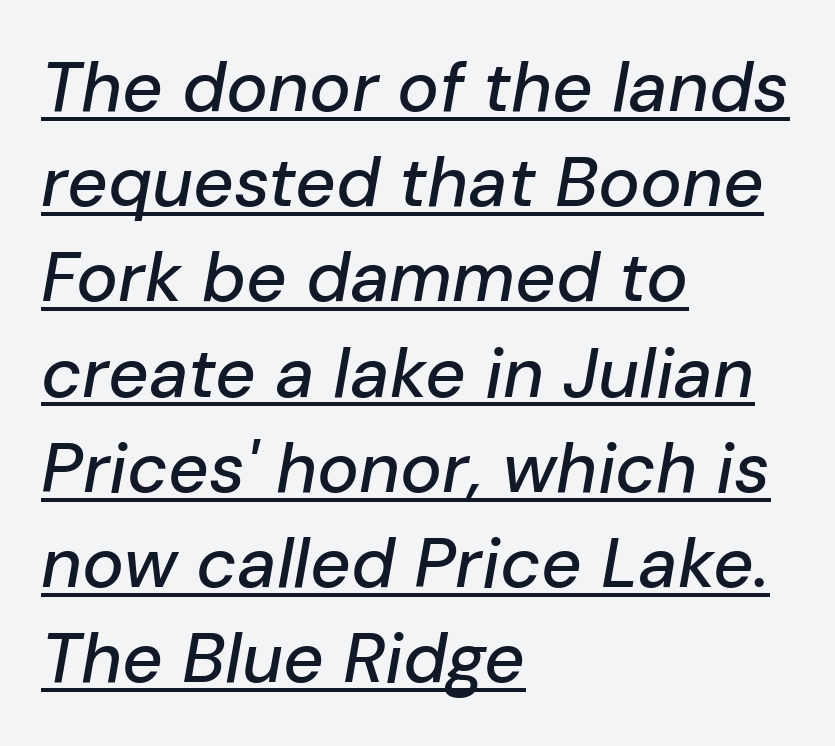
{"italic": "yes", "lean": "right", "slant_degrees": 10, "width": "normal", "stroke_contrast": "low", "x_height": "medium", "monospaced": "no", "underline": "yes", "align": "left", "line_spacing": "normal", "line_spacing_ratio": 1.36, "letter_spacing": "normal", "letter_spacing_em": 0.0, "glyph_px": 70}
